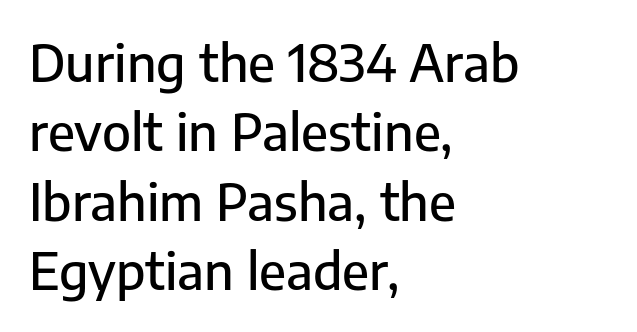
The image shows 51 px sans-serif type, upright; set left-aligned, normal line spacing (1.36x), normal letter spacing, not underlined; low stroke contrast and a medium x-height.
